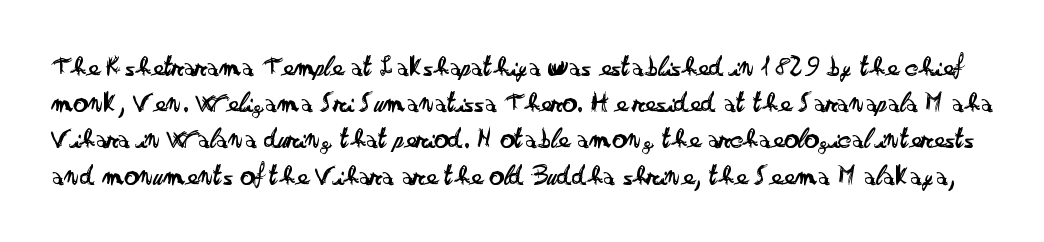
The image shows 29 px regular-weight, wide sans-serif type, upright; set normal line spacing (1.25x), normal letter spacing, not underlined; low stroke contrast and a small x-height.
